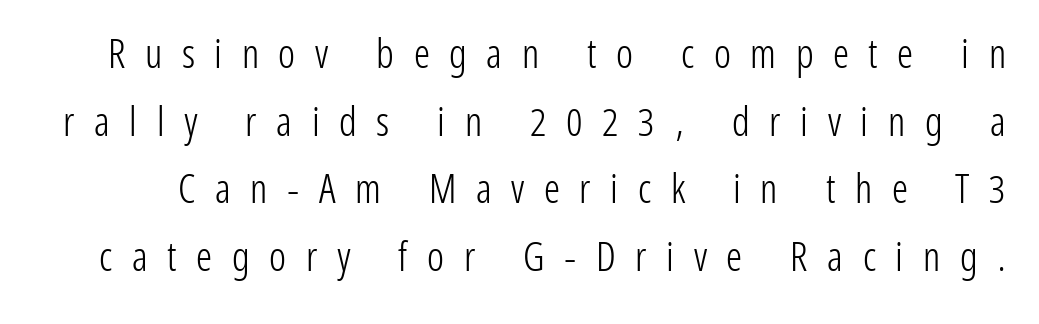
Stroke terminals: plain, sans-serif. A typesetter would call this heavily tracked-out type. No italicization has been applied; the sample stays upright. Regular leading. The words here are not underlined.
